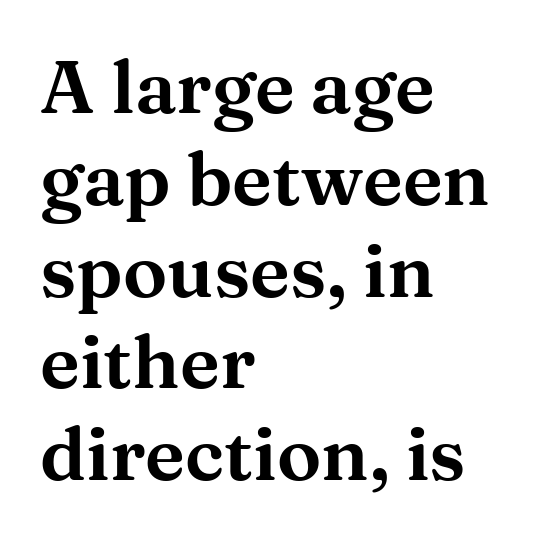
{"serif": "yes", "italic": "no", "width": "wide", "stroke_contrast": "medium", "x_height": "medium", "monospaced": "no", "underline": "no", "align": "left", "line_spacing_ratio": 1.24, "letter_spacing": "normal", "letter_spacing_em": 0.0, "glyph_px": 74}
